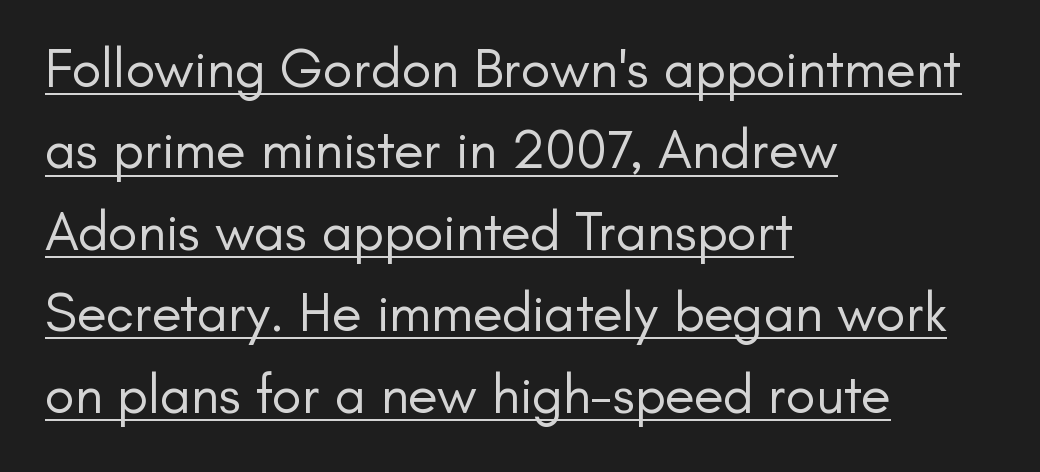
Q: Is the text bold? A: No.
Q: Is the text italic (slanted)? A: No, it is upright.
Q: Is the typeface a serif or a sans-serif typeface? A: Sans-serif.
Q: Is the text underlined? A: Yes.
Q: How is the paragraph aligned? A: Left-aligned.
Q: Is the spacing between letters normal or unusually wide? A: Normal.
Q: Is the spacing between lines tight, normal or loose? A: Normal.
Q: Width (condensed, normal, or wide)? A: Normal.
Q: Stroke contrast? A: Low.
Q: x-height? A: Small.
Q: Monospaced? A: No.
